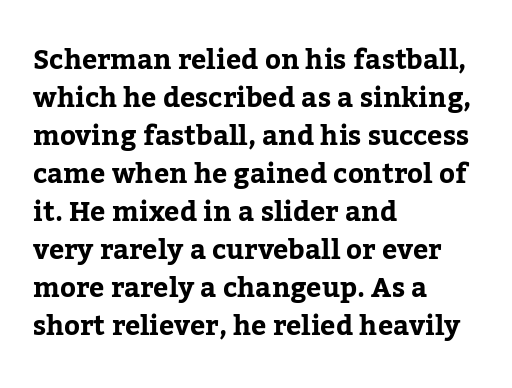
{"italic": "no", "underline": "no", "align": "left", "line_spacing": "normal", "line_spacing_ratio": 1.41, "letter_spacing": "normal", "letter_spacing_em": 0.0, "glyph_px": 27}
